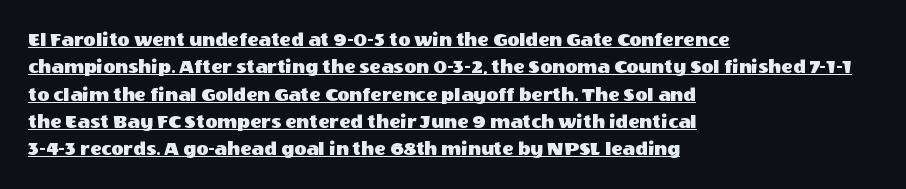
{"italic": "no", "underline": "yes", "align": "left", "line_spacing": "normal", "line_spacing_ratio": 1.3, "letter_spacing": "normal", "letter_spacing_em": 0.0, "glyph_px": 21}
